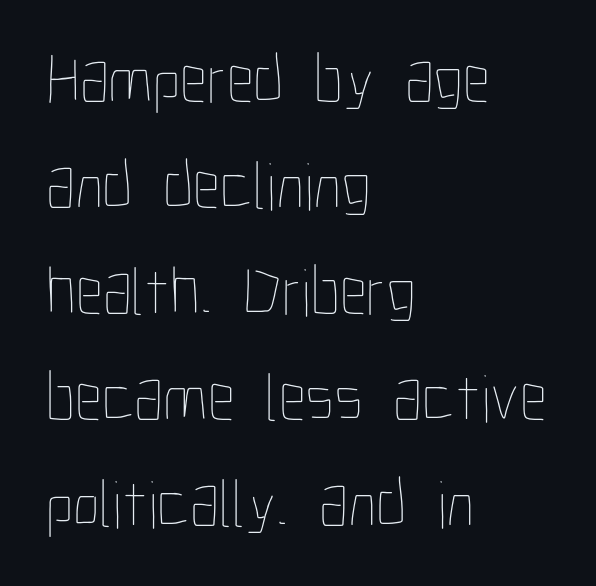
Q: Is the text bold? A: No.
Q: Is the text italic (slanted)? A: No, it is upright.
Q: Is the text underlined? A: No.
Q: How is the paragraph aligned? A: Left-aligned.
Q: Is the spacing between letters normal or unusually wide? A: Normal.
Q: Is the spacing between lines tight, normal or loose? A: Normal.
Q: Width (condensed, normal, or wide)? A: Condensed.
Q: Stroke contrast? A: Low.
Q: x-height? A: Medium.
Q: Monospaced? A: No.
